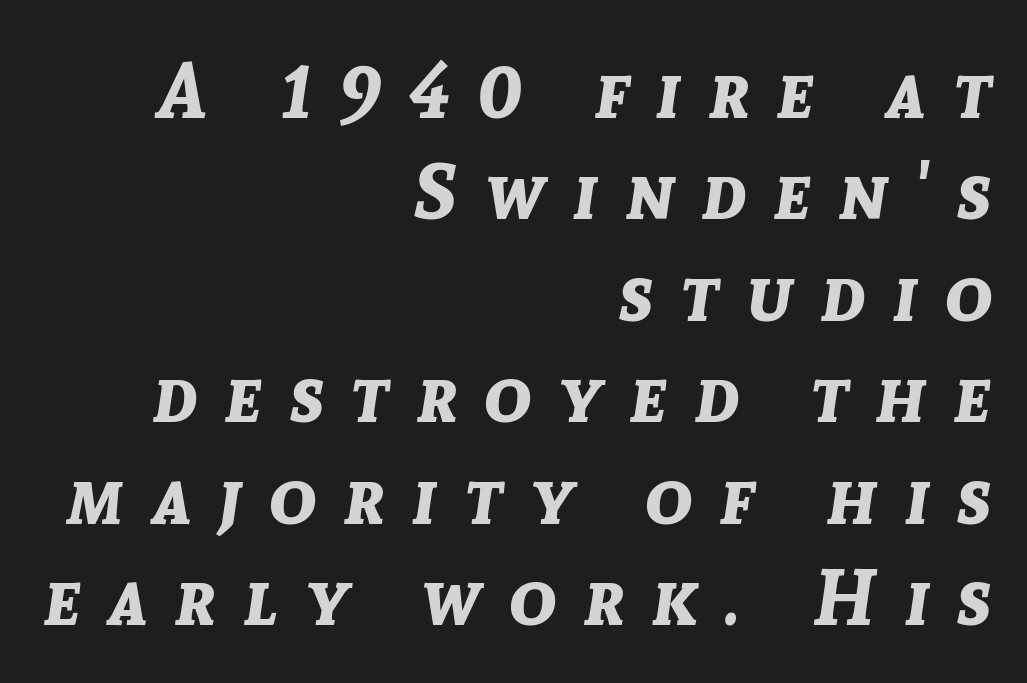
The image shows 78 px bold type, italic (leaning right); set right-aligned, normal line spacing (1.3x), unusually wide letter spacing (+0.35 em), not underlined; low stroke contrast and a medium x-height.
